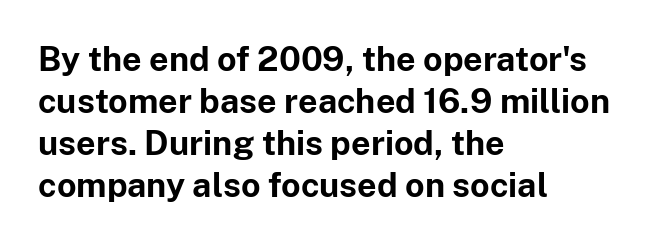
The passage is arranged the way most books set body copy — flush left. Inter-character spacing is left at the font's built-in metrics. Thick stems and heavy bowls — unmistakably bold. Are there feet on the stems? There aren't — it's a sans. Looks like regular typesetting: each glyph gets only the width it needs. Descenders are the only things crossing below the line.
